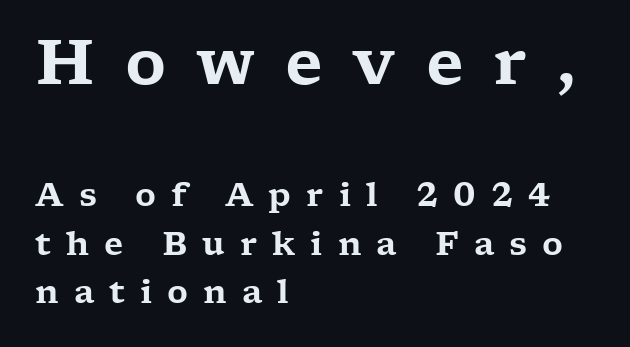
The letters carry serifs — small finishing strokes at the ends of their stems. A bare baseline throughout the passage. Quick note: not italic, upright. Successive baselines arrive at the customary interval. The letters advance in unequal steps, a hallmark of proportional type. The compositor pushed each line to the left boundary.
